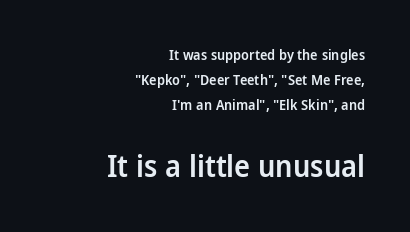
A flush-right, rag-left setting is used for this passage. The lettering stays uniformly vertical, giving the passage a roman look. Underlining? Definitely not there. These lines are rendered in a variable-pitch font.
